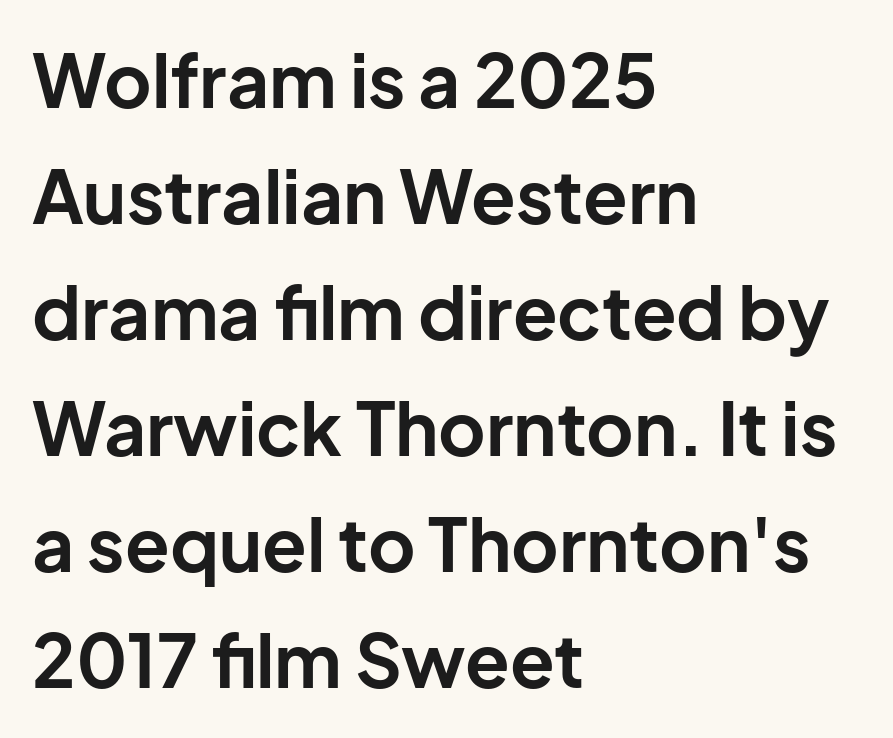
{"serif": "no", "italic": "no", "bold": "yes", "weight": "bold", "width": "normal", "stroke_contrast": "low", "x_height": "medium", "monospaced": "no", "underline": "no", "align": "left", "line_spacing": "normal", "line_spacing_ratio": 1.59, "letter_spacing": "normal", "letter_spacing_em": 0.0, "glyph_px": 73}
